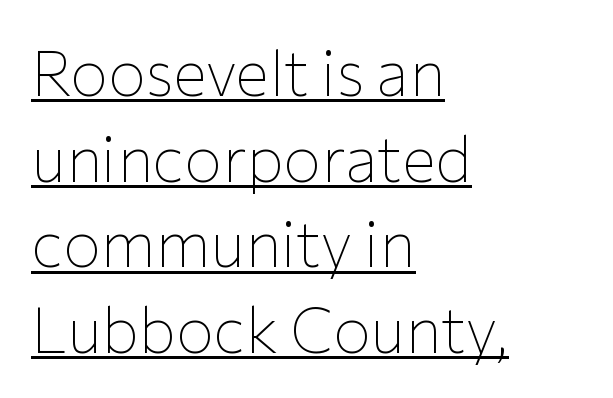
The image shows 63 px thin sans-serif type, upright; set left-aligned, normal line spacing (1.36x), normal letter spacing, underlined; low stroke contrast and a medium x-height.
